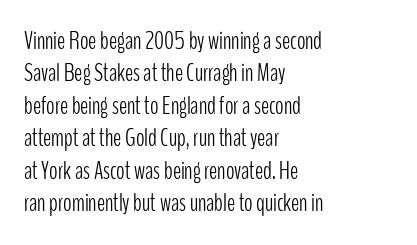
Q: Is the text bold? A: No.
Q: Is the text italic (slanted)? A: No, it is upright.
Q: Is the text underlined? A: No.
Q: How is the paragraph aligned? A: Left-aligned.
Q: Is the spacing between letters normal or unusually wide? A: Normal.
Q: Is the spacing between lines tight, normal or loose? A: Normal.
